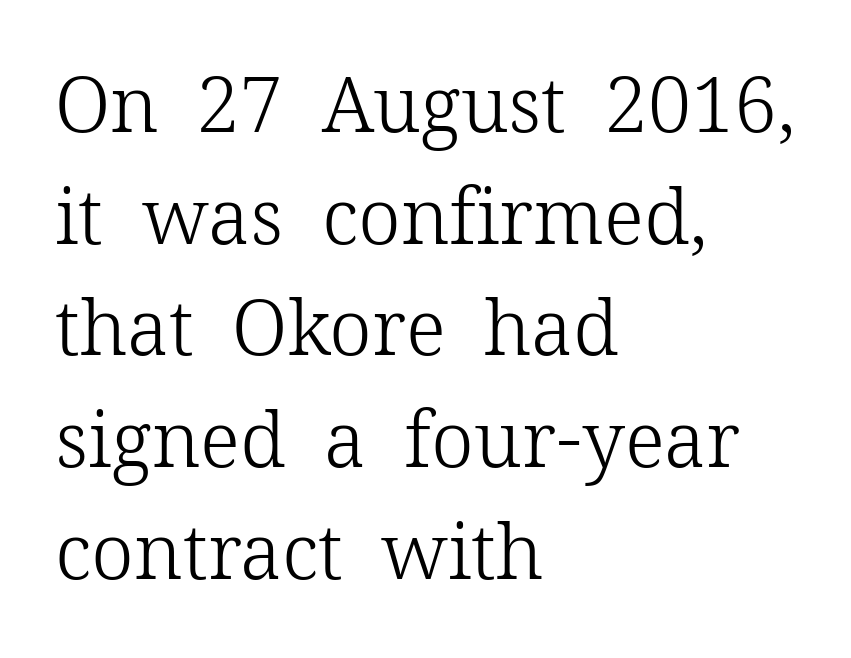
{"serif": "yes", "italic": "no", "bold": "no", "weight": "light", "width": "normal", "stroke_contrast": "low", "x_height": "medium", "monospaced": "no", "underline": "no", "align": "left", "line_spacing": "normal", "line_spacing_ratio": 1.45, "letter_spacing": "normal", "letter_spacing_em": 0.0, "glyph_px": 77}
